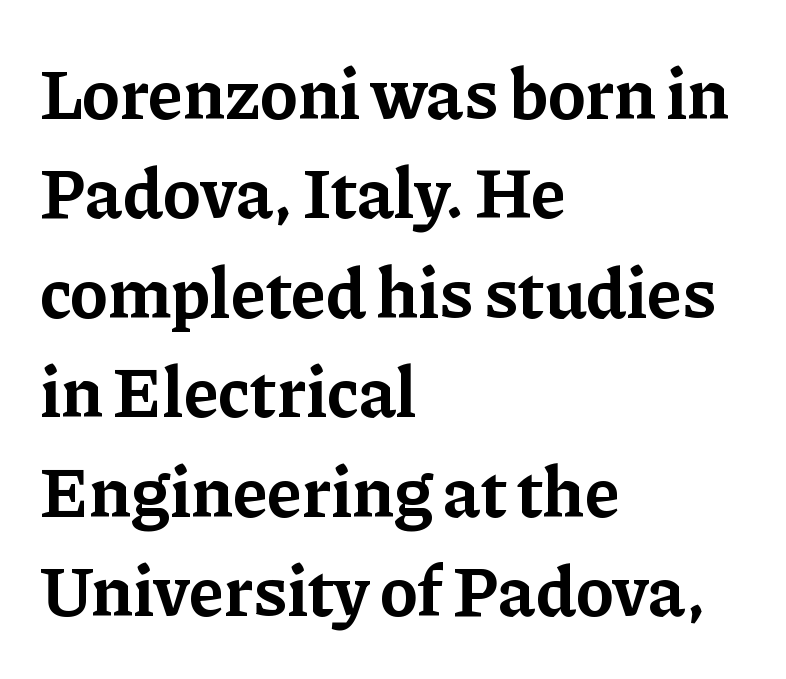
{"serif": "yes", "italic": "no", "bold": "yes", "weight": "bold", "width": "normal", "stroke_contrast": "low", "x_height": "medium", "monospaced": "no", "underline": "no", "align": "left", "line_spacing": "normal", "line_spacing_ratio": 1.4, "letter_spacing": "normal", "letter_spacing_em": 0.0, "glyph_px": 71}
